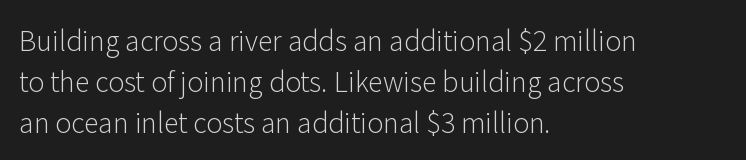
Q: Is the text bold? A: No.
Q: Is the text italic (slanted)? A: No, it is upright.
Q: Is the text underlined? A: No.
Q: How is the paragraph aligned? A: Left-aligned.
Q: Is the spacing between letters normal or unusually wide? A: Normal.
Q: Is the spacing between lines tight, normal or loose? A: Normal.
